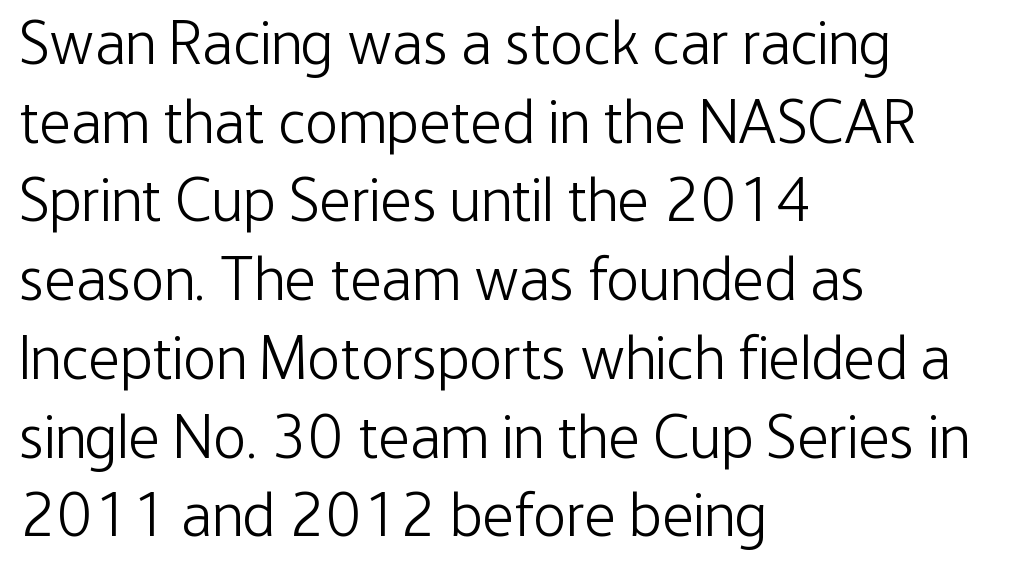
{"serif": "no", "italic": "no", "bold": "no", "weight": "light", "width": "condensed", "stroke_contrast": "low", "x_height": "medium", "monospaced": "no", "underline": "no", "align": "left", "line_spacing": "normal", "line_spacing_ratio": 1.27, "letter_spacing": "normal", "letter_spacing_em": 0.0, "glyph_px": 62}
